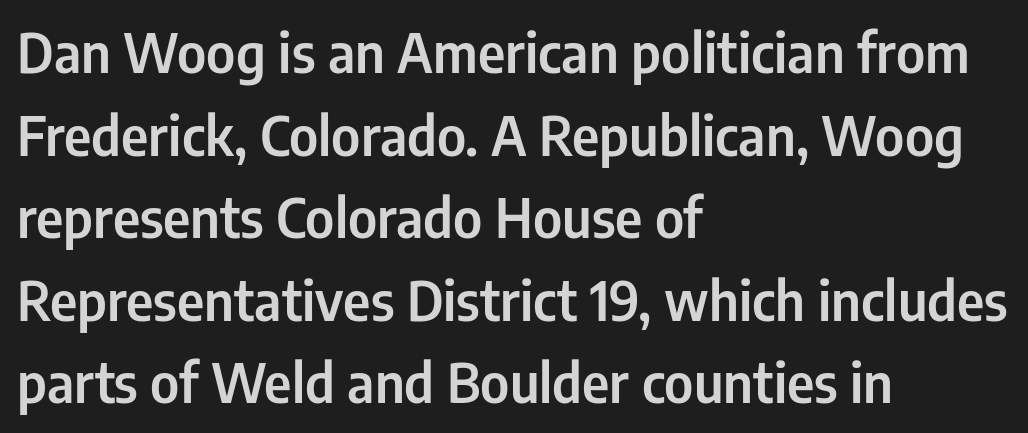
Q: Is the text italic (slanted)? A: No, it is upright.
Q: Is the typeface a serif or a sans-serif typeface? A: Sans-serif.
Q: Is the text underlined? A: No.
Q: How is the paragraph aligned? A: Left-aligned.
Q: Is the spacing between letters normal or unusually wide? A: Normal.
Q: Is the spacing between lines tight, normal or loose? A: Normal.
Q: Width (condensed, normal, or wide)? A: Condensed.
Q: Stroke contrast? A: Low.
Q: x-height? A: Medium.
Q: Monospaced? A: No.
